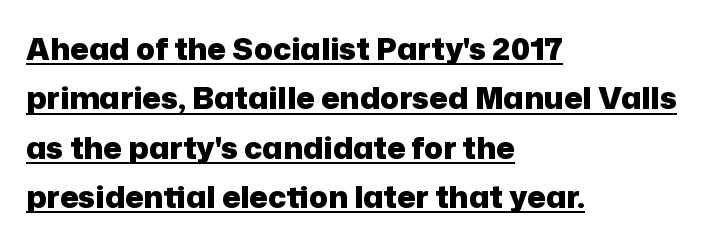
Is this a fixed-width face? No — the glyphs have proportional, varying widths. The letters sit at their default tracking, neither squeezed nor spread. This sample is left-justified, so line endings fall wherever the words run out. A sans-serif font was chosen for this passage. The sample's only ornament is a line tracing under the words.
